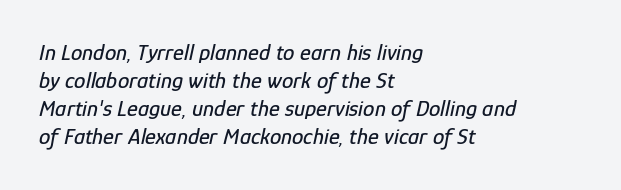
Tracking value appears to be zero — textbook default spacing. Layout note: lines flush left. Type without underlining. Rendered with sloped, italic letterforms.
